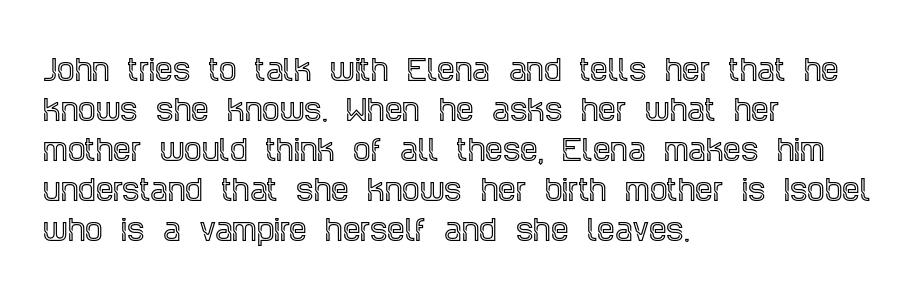
The image shows 28 px condensed serif type, upright; set left-aligned, normal line spacing (1.43x), normal letter spacing, not underlined; a large x-height.
